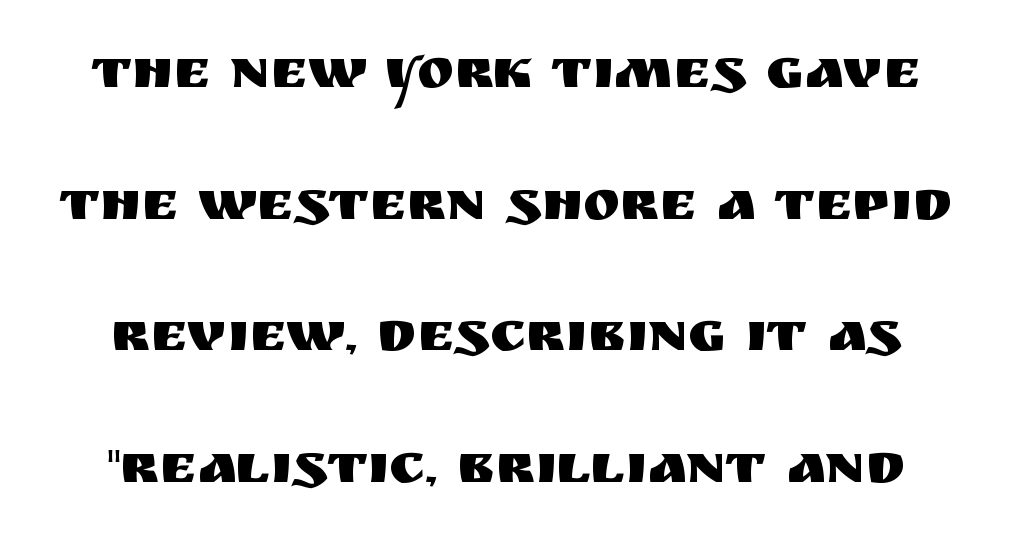
{"serif": "no", "italic": "no", "width": "normal", "stroke_contrast": "medium", "x_height": "large", "monospaced": "no", "underline": "no", "line_spacing": "loose", "line_spacing_ratio": 2.35, "letter_spacing": "normal", "letter_spacing_em": 0.0, "glyph_px": 56}
